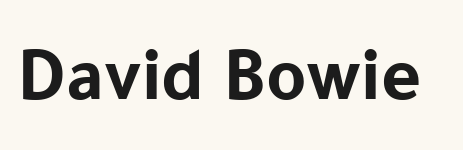
The tracking reads as untouched default to a designer's eye. The typeface chosen for these lines omits serifs. Looks like regular typesetting: each glyph gets only the width it needs. Set as a true bold cut, around the 700 mark.
